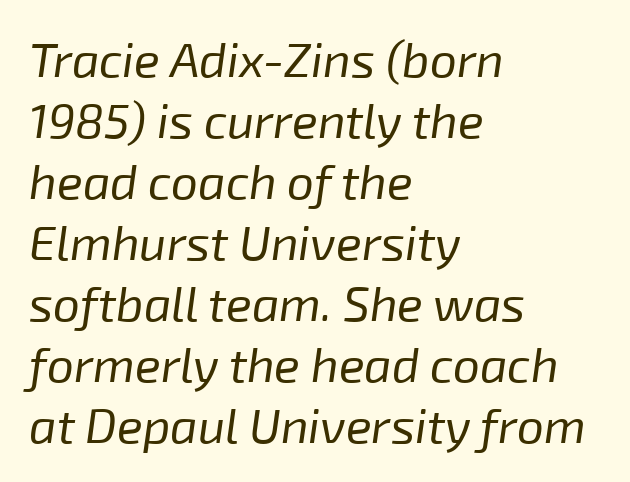
The rendering applies a slant to the glyphs. Compared with typical body copy, the letter spacing here is the same. Evenly set lines give the paragraph a standard silhouette. The typesetter chose a ragged-right arrangement here. No chunkiness to these letters — they're not bold. A typesetter would call this proportional, since set widths differ per character.
